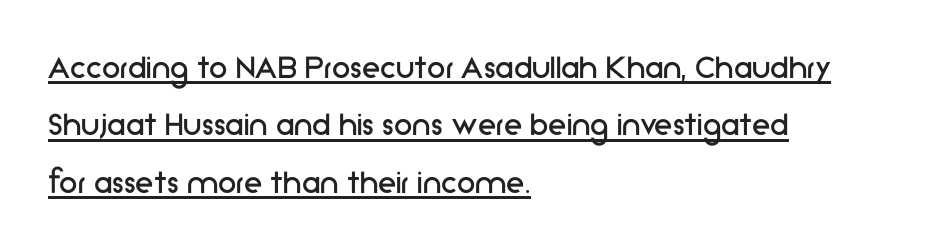
The image shows 37 px regular-weight sans-serif type, upright; set left-aligned, normal line spacing (1.55x), normal letter spacing, underlined; low stroke contrast and a medium x-height.
